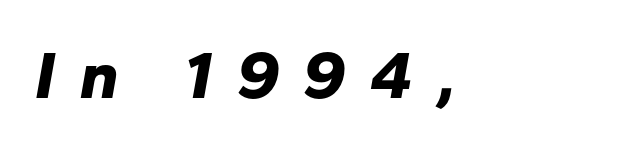
{"italic": "yes", "lean": "right", "slant_degrees": 10, "bold": "yes", "weight": "bold", "width": "normal", "stroke_contrast": "low", "x_height": "medium", "monospaced": "no", "underline": "no", "align": "left", "letter_spacing": "wide", "letter_spacing_em": 0.37, "glyph_px": 68}
